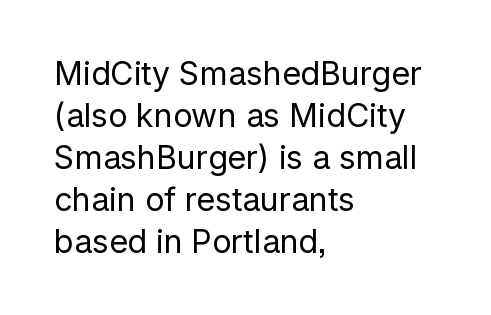
Stroke thickness stays within the range of a standard reading face or lighter. The lines are quadded left. Note the varied advance widths — an 'i' is clearly narrower than an 'm'. A clean baseline with only descenders dipping below it.
